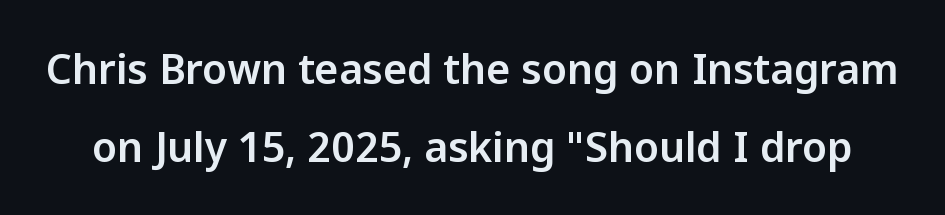
Q: Is the text italic (slanted)? A: No, it is upright.
Q: Is the typeface a serif or a sans-serif typeface? A: Sans-serif.
Q: Is the text underlined? A: No.
Q: Is the spacing between letters normal or unusually wide? A: Normal.
Q: Is the spacing between lines tight, normal or loose? A: Loose.
Q: Width (condensed, normal, or wide)? A: Normal.
Q: Stroke contrast? A: Low.
Q: x-height? A: Medium.
Q: Monospaced? A: No.
